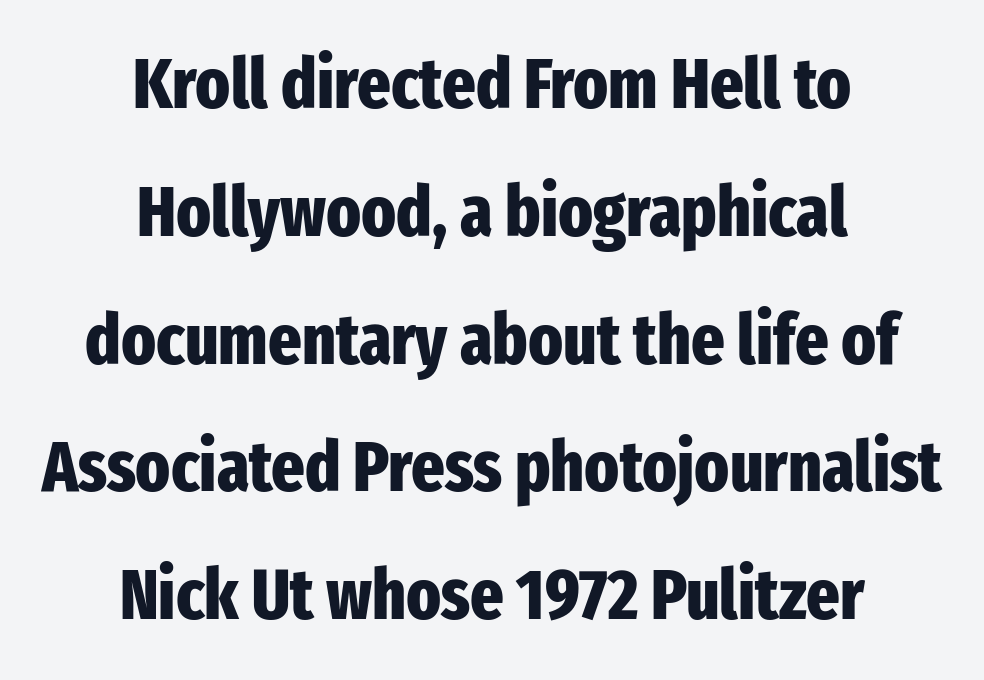
Q: Is the text bold? A: Yes.
Q: Is the text italic (slanted)? A: No, it is upright.
Q: Is the typeface a serif or a sans-serif typeface? A: Sans-serif.
Q: Is the text underlined? A: No.
Q: How is the paragraph aligned? A: Centered.
Q: Is the spacing between letters normal or unusually wide? A: Normal.
Q: Width (condensed, normal, or wide)? A: Condensed.
Q: Stroke contrast? A: Low.
Q: x-height? A: Medium.
Q: Monospaced? A: No.
